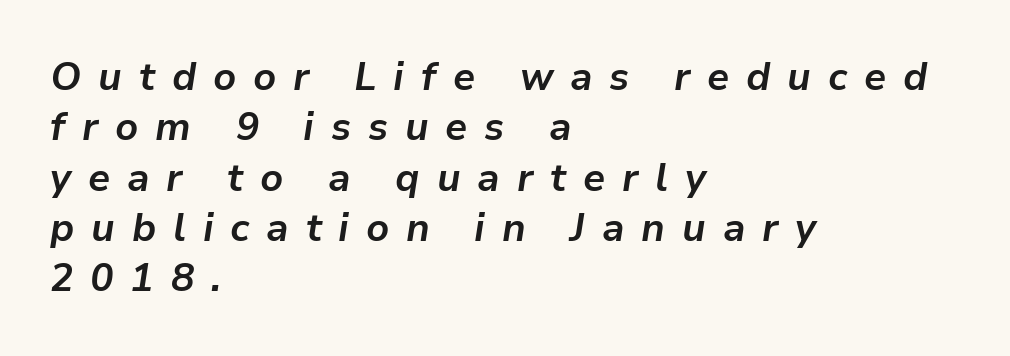
Q: Is the text bold? A: Yes.
Q: Is the text italic (slanted)? A: Yes, it leans right by about 9 degrees.
Q: Is the text underlined? A: No.
Q: How is the paragraph aligned? A: Left-aligned.
Q: Is the spacing between letters normal or unusually wide? A: Unusually wide.
Q: Is the spacing between lines tight, normal or loose? A: Normal.
Q: Width (condensed, normal, or wide)? A: Normal.
Q: Stroke contrast? A: Low.
Q: x-height? A: Medium.
Q: Monospaced? A: No.
